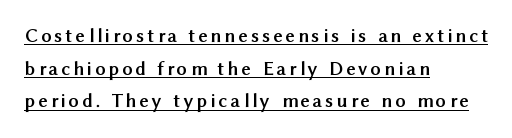
Q: Is the text bold? A: Yes.
Q: Is the text italic (slanted)? A: No, it is upright.
Q: Is the text underlined? A: Yes.
Q: How is the paragraph aligned? A: Left-aligned.
Q: Is the spacing between lines tight, normal or loose? A: Normal.
